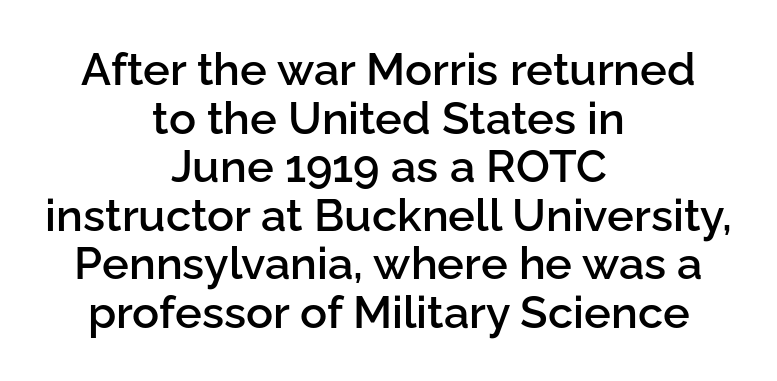
Q: Is the text bold? A: Semi-bold.
Q: Is the text italic (slanted)? A: No, it is upright.
Q: Is the typeface a serif or a sans-serif typeface? A: Sans-serif.
Q: Is the text underlined? A: No.
Q: How is the paragraph aligned? A: Centered.
Q: Is the spacing between letters normal or unusually wide? A: Normal.
Q: Is the spacing between lines tight, normal or loose? A: Tight.
Q: Width (condensed, normal, or wide)? A: Normal.
Q: Stroke contrast? A: Low.
Q: x-height? A: Medium.
Q: Monospaced? A: No.
